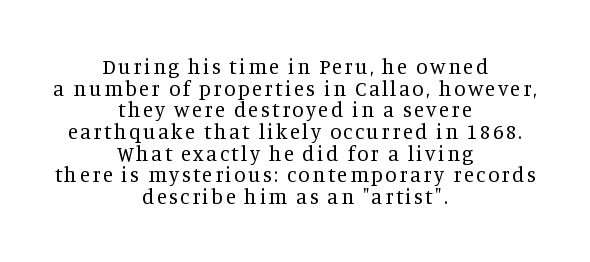
The image shows 21 px text type, upright; set centered, tight line spacing (1.03x), not underlined.
